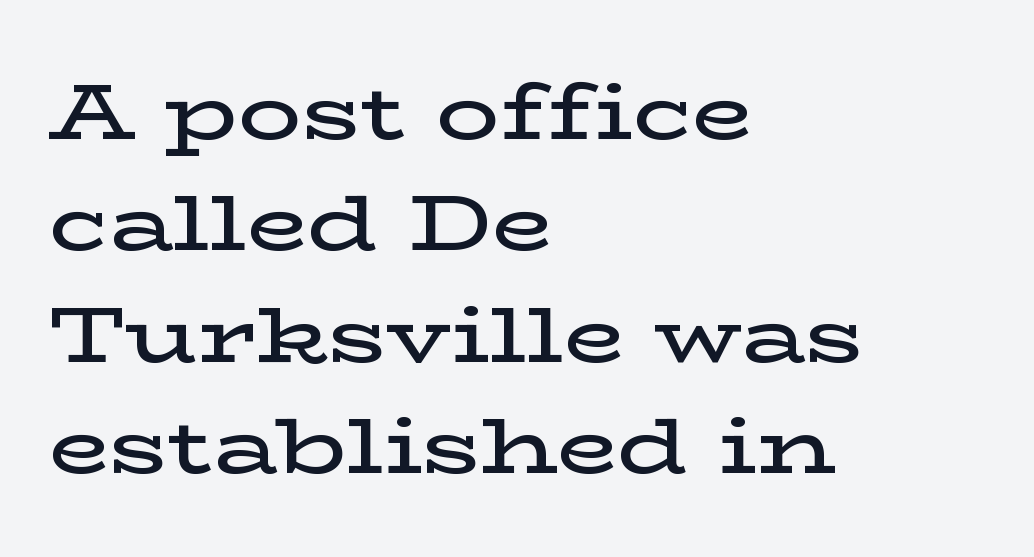
Every stem runs plumb, perpendicular to the baseline. A typesetter would call this leading conventional body-copy spacing. The passage shown is typed in a proportional face where columns would drift. The rendering shows small feet on the letterforms — a serif design.
